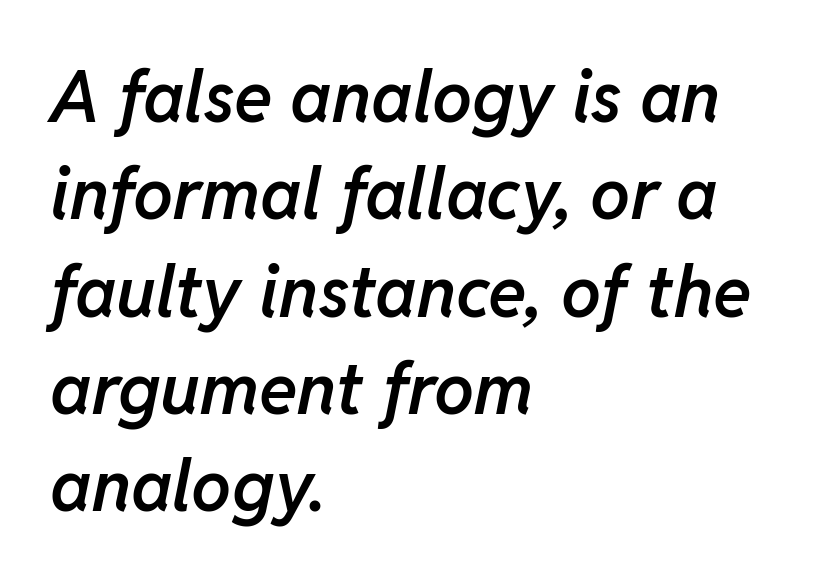
The image shows 71 px semibold type, italic (leaning right); set left-aligned, normal line spacing (1.37x), normal letter spacing, not underlined; low stroke contrast and a medium x-height.
